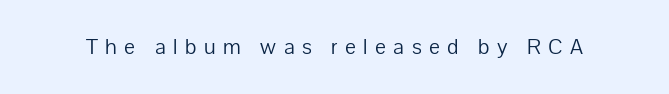
{"italic": "no", "bold": "no", "underline": "no", "letter_spacing": "wide", "letter_spacing_em": 0.32, "glyph_px": 23}
